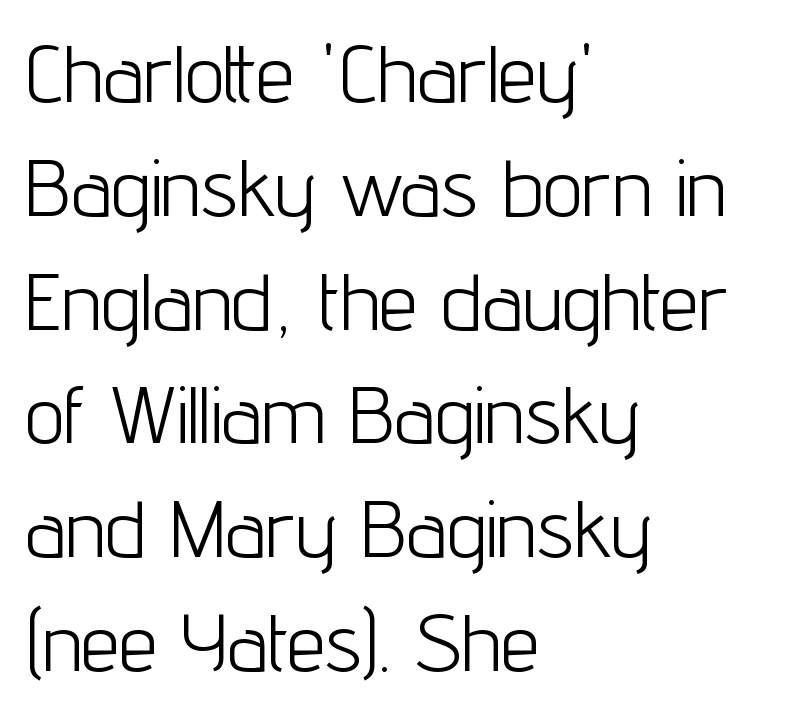
Heaviness? Minimal to ordinary, like unemphasized prose. You could not count columns in this text — the font is proportionally spaced. The rendering anchors every line to the left-hand side. This rendering employs a face without finishing strokes, i.e., a sans-serif. The area under the type is left untouched. Upright lettering throughout.
